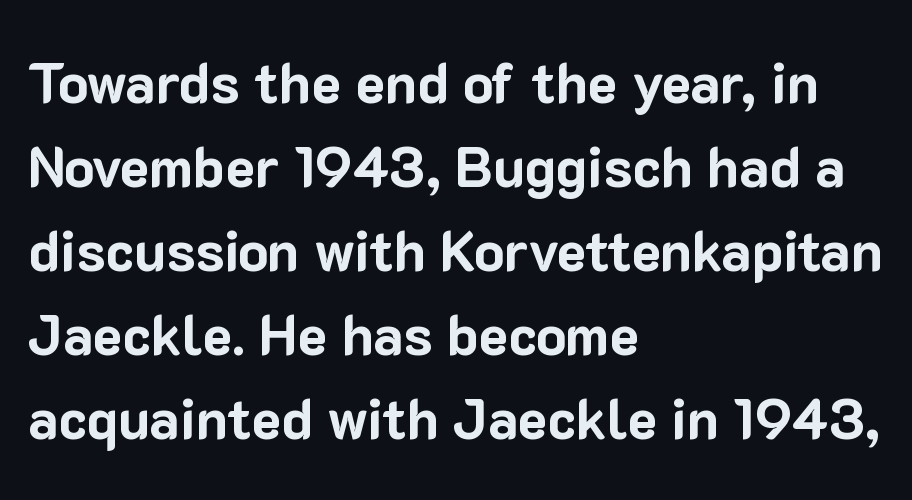
Q: Is the text bold? A: Yes.
Q: Is the text italic (slanted)? A: No, it is upright.
Q: Is the typeface a serif or a sans-serif typeface? A: Sans-serif.
Q: Is the text underlined? A: No.
Q: How is the paragraph aligned? A: Left-aligned.
Q: Is the spacing between letters normal or unusually wide? A: Normal.
Q: Is the spacing between lines tight, normal or loose? A: Normal.
Q: Width (condensed, normal, or wide)? A: Normal.
Q: Stroke contrast? A: Low.
Q: x-height? A: Medium.
Q: Monospaced? A: No.
